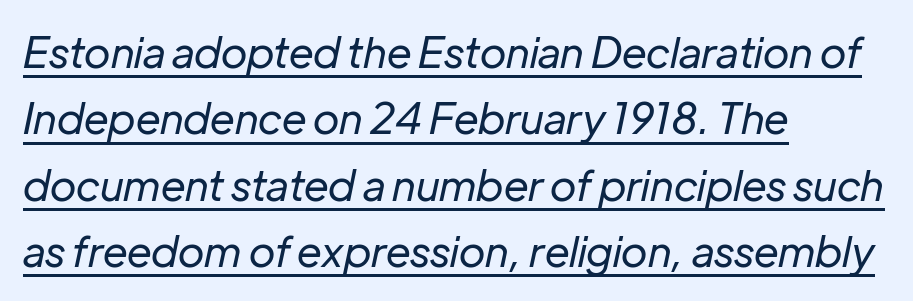
The image shows 42 px regular-weight type, italic (leaning right); set left-aligned, normal line spacing (1.58x), normal letter spacing, underlined; low stroke contrast and a medium x-height.
